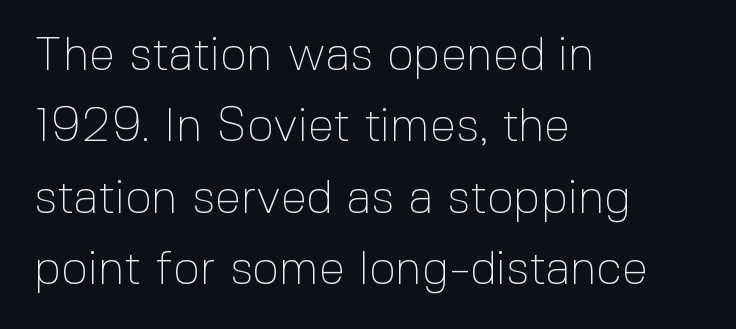
Q: Is the text bold? A: No.
Q: Is the text italic (slanted)? A: No, it is upright.
Q: Is the typeface a serif or a sans-serif typeface? A: Sans-serif.
Q: Is the text underlined? A: No.
Q: How is the paragraph aligned? A: Left-aligned.
Q: Is the spacing between letters normal or unusually wide? A: Normal.
Q: Is the spacing between lines tight, normal or loose? A: Normal.
Q: Width (condensed, normal, or wide)? A: Normal.
Q: x-height? A: Medium.
Q: Monospaced? A: No.
